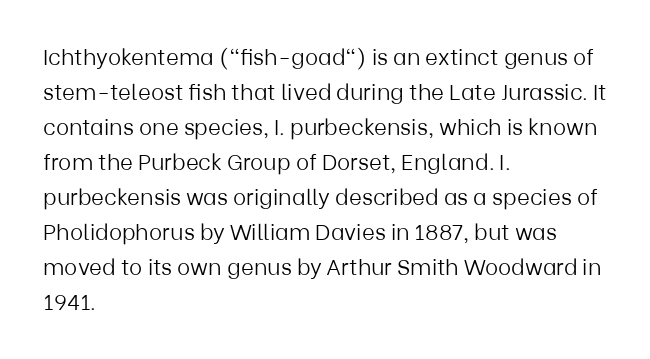
Q: Is the text bold? A: No.
Q: Is the text italic (slanted)? A: No, it is upright.
Q: Is the text underlined? A: No.
Q: How is the paragraph aligned? A: Left-aligned.
Q: Is the spacing between letters normal or unusually wide? A: Normal.
Q: Is the spacing between lines tight, normal or loose? A: Normal.
